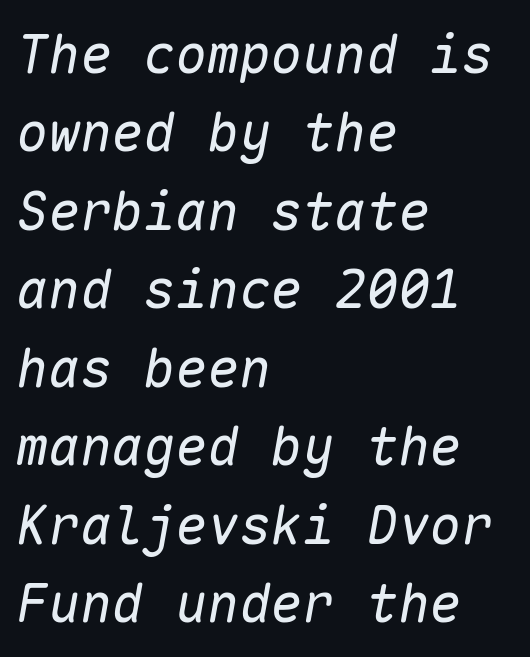
Q: Is the text bold? A: No.
Q: Is the text italic (slanted)? A: Yes, it leans right by about 10 degrees.
Q: Is the text underlined? A: No.
Q: How is the paragraph aligned? A: Left-aligned.
Q: Is the spacing between letters normal or unusually wide? A: Normal.
Q: Is the spacing between lines tight, normal or loose? A: Normal.
Q: Width (condensed, normal, or wide)? A: Normal.
Q: Stroke contrast? A: Low.
Q: x-height? A: Medium.
Q: Monospaced? A: Yes.
